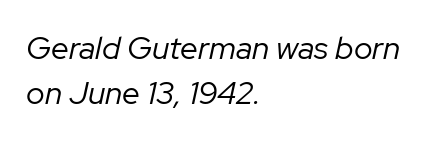
Q: Is the text bold? A: No.
Q: Is the text italic (slanted)? A: Yes, it leans right by about 12 degrees.
Q: Is the text underlined? A: No.
Q: How is the paragraph aligned? A: Left-aligned.
Q: Is the spacing between letters normal or unusually wide? A: Normal.
Q: Is the spacing between lines tight, normal or loose? A: Normal.
Q: Width (condensed, normal, or wide)? A: Normal.
Q: Stroke contrast? A: Low.
Q: x-height? A: Medium.
Q: Monospaced? A: No.
